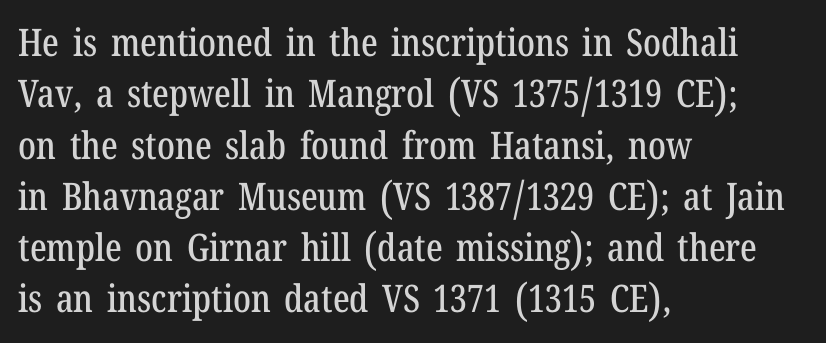
The image shows 38 px condensed serif type, upright; set left-aligned, normal line spacing (1.35x), normal letter spacing, not underlined; low stroke contrast and a medium x-height.
